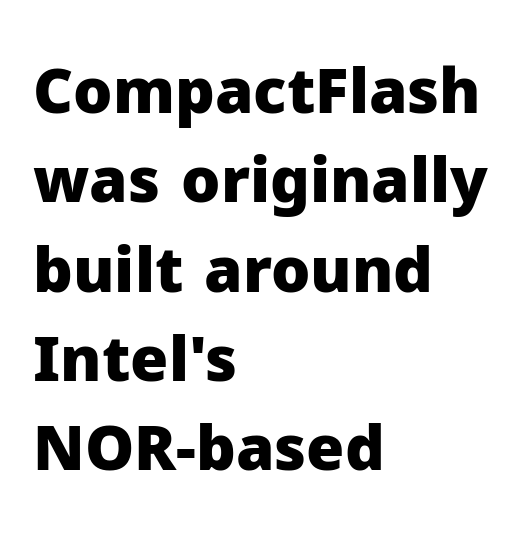
{"serif": "no", "italic": "no", "bold": "yes", "weight": "heavy", "width": "normal", "stroke_contrast": "low", "x_height": "medium", "monospaced": "no", "underline": "no", "align": "left", "line_spacing": "normal", "line_spacing_ratio": 1.44, "letter_spacing": "normal", "letter_spacing_em": 0.0, "glyph_px": 62}
